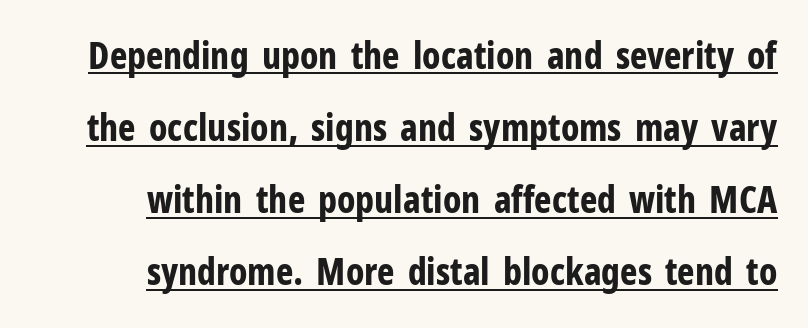
The rendering keeps characters at their native spacing. No feet cap the strokes, marking this as sans-serif type. On the weight axis this lands at bold, roughly 700. Horizontal bands of white between lines are thick stripes. Horizontal alignment here is rightward, an uncommon choice for prose. Looks like regular typesetting: each glyph gets only the width it needs.
